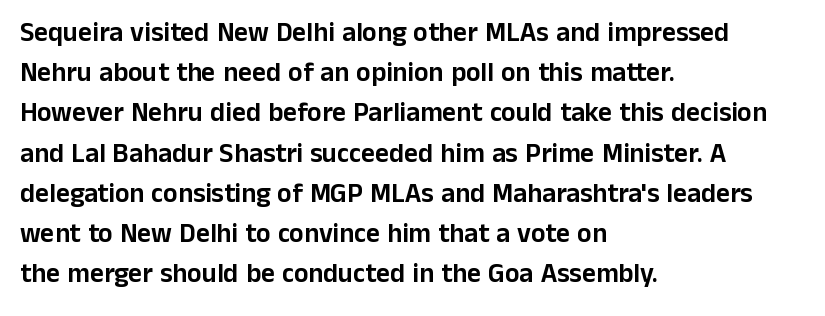
{"italic": "no", "underline": "no", "align": "left", "line_spacing": "normal", "line_spacing_ratio": 1.49, "letter_spacing": "normal", "letter_spacing_em": 0.0, "glyph_px": 27}
